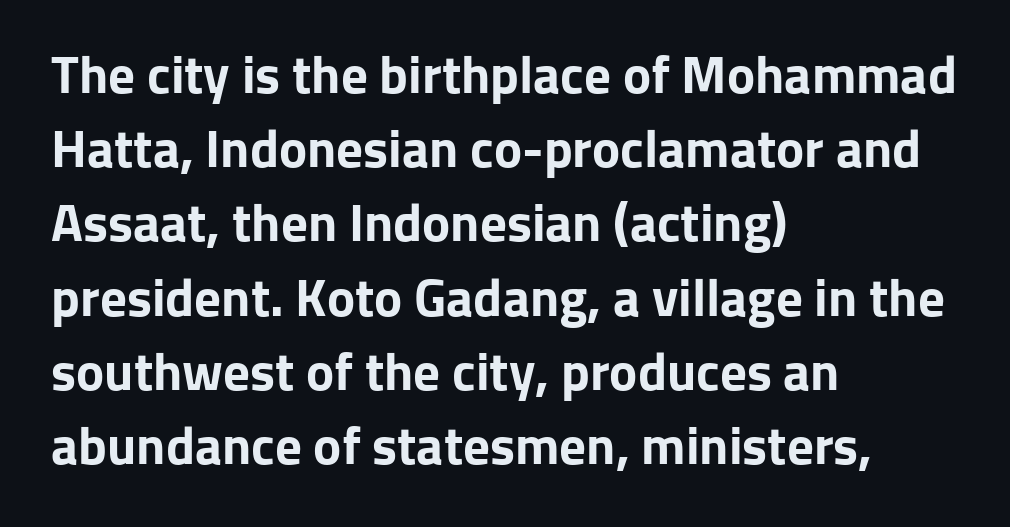
The image shows 53 px bold sans-serif type, upright; set left-aligned, normal line spacing (1.4x), normal letter spacing, not underlined; low stroke contrast and a medium x-height.
